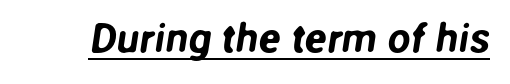
The image shows 41 px sans-serif type; set normal letter spacing, underlined; low stroke contrast and a medium x-height.
